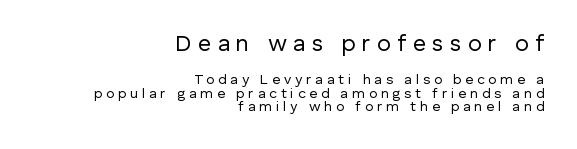
Q: Is the text bold? A: No.
Q: Is the text italic (slanted)? A: No, it is upright.
Q: Is the text underlined? A: No.
Q: How is the paragraph aligned? A: Right-aligned.
Q: Is the spacing between letters normal or unusually wide? A: Unusually wide.
Q: Is the spacing between lines tight, normal or loose? A: Tight.
Q: Which block of text is set in a larger size, the first (top) or the second (bottom)? A: The first (top) one.
